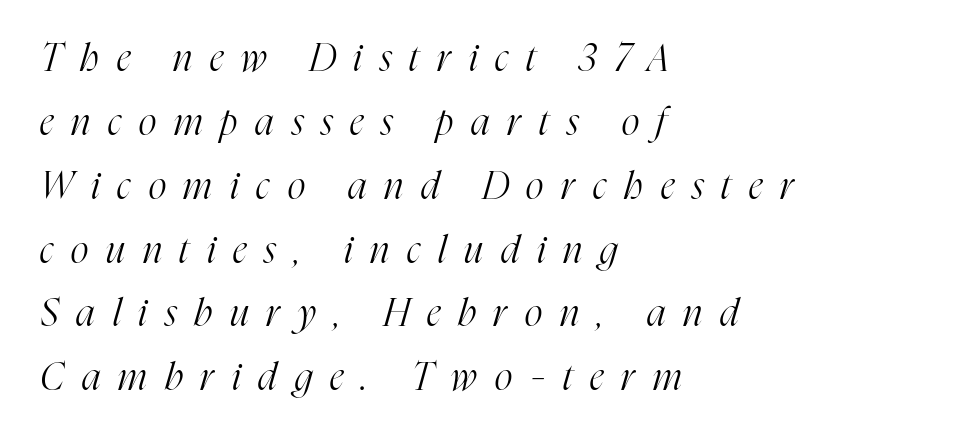
The image shows 38 px light, condensed serif type, italic (leaning right); set left-aligned, normal line spacing (1.68x), unusually wide letter spacing (+0.47 em), not underlined; high stroke contrast and a medium x-height.
